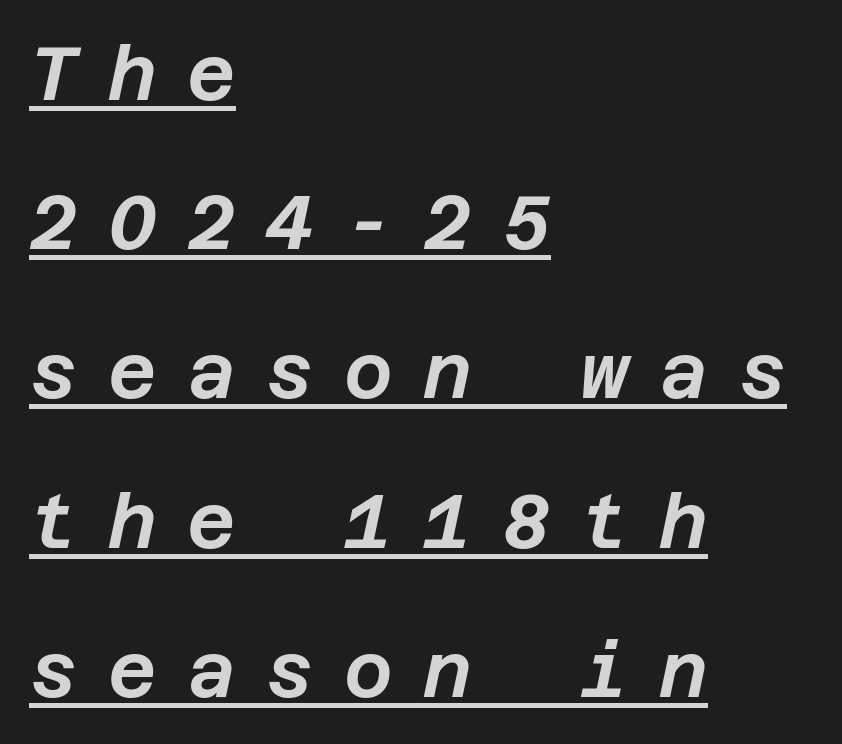
The image shows 75 px text type, italic (leaning right); set left-aligned, loose line spacing (1.99x), unusually wide letter spacing (+0.4 em), underlined; low stroke contrast and a large x-height.
